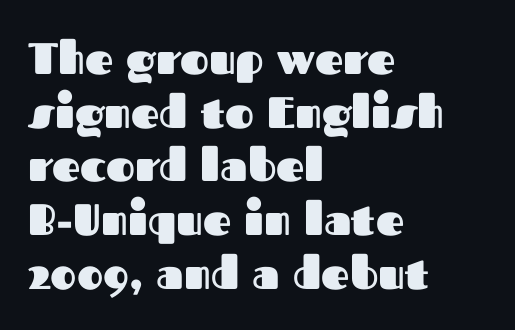
{"serif": "no", "italic": "no", "bold": "yes", "weight": "heavy", "width": "normal", "stroke_contrast": "medium", "x_height": "medium", "monospaced": "no", "underline": "no", "align": "left", "line_spacing_ratio": 1.22, "letter_spacing": "normal", "letter_spacing_em": 0.0, "glyph_px": 44}
